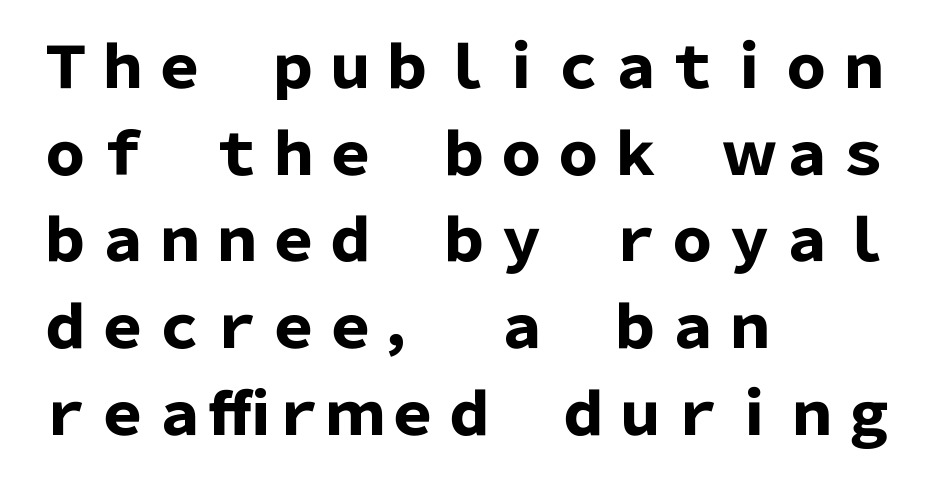
Q: Is the text bold? A: Yes.
Q: Is the text italic (slanted)? A: No, it is upright.
Q: Is the typeface a serif or a sans-serif typeface? A: Sans-serif.
Q: Is the text underlined? A: No.
Q: How is the paragraph aligned? A: Left-aligned.
Q: Is the spacing between letters normal or unusually wide? A: Normal.
Q: Is the spacing between lines tight, normal or loose? A: Normal.
Q: Width (condensed, normal, or wide)? A: Normal.
Q: Stroke contrast? A: Low.
Q: x-height? A: Medium.
Q: Monospaced? A: No.
